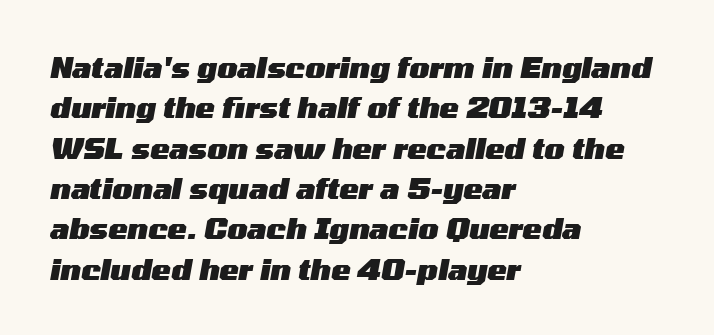
The image shows 29 px heavy, wide type, italic (leaning right); set left-aligned, normal line spacing (1.39x), normal letter spacing, not underlined; medium stroke contrast and a medium x-height.
